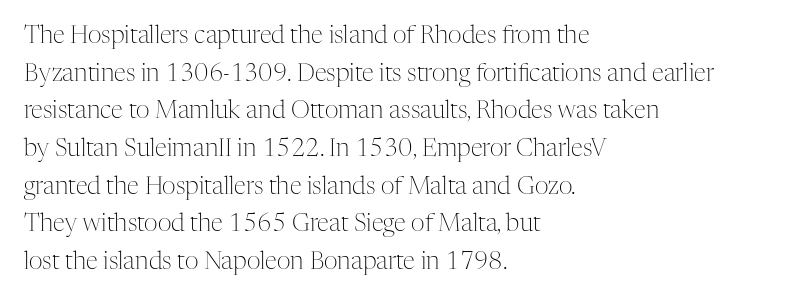
The setting favours the left margin, as ordinary paragraphs usually do. The face looks like a standard text weight, possibly lighter. Each row of text sits above clean, open space. Posture: straight, roman, zero tilt.
